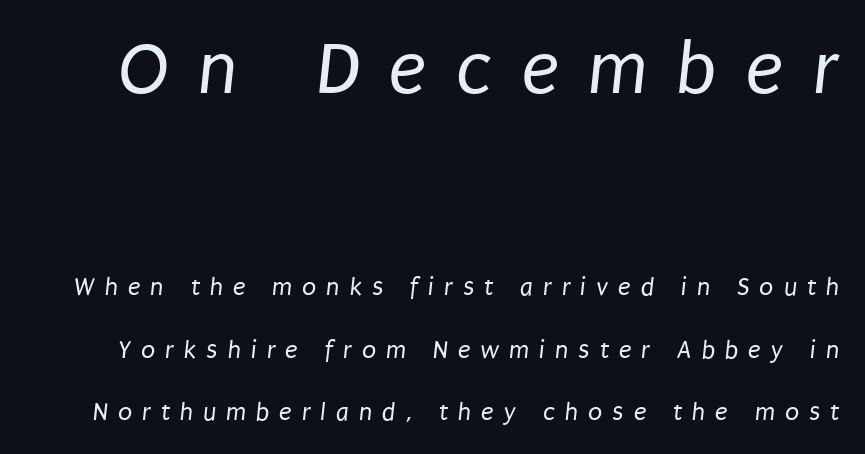
{"serif": "no", "bold": "no", "weight": "regular", "width": "condensed", "stroke_contrast": "low", "x_height": "large", "monospaced": "no", "underline": "no", "line_spacing": "loose", "line_spacing_ratio": 2.4, "letter_spacing": "wide", "letter_spacing_em": 0.38, "larger_block": "first", "size_ratio": 2.96, "glyph_px": 77}
